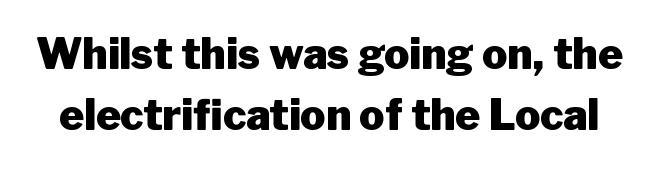
Q: Is the text bold? A: Yes.
Q: Is the text italic (slanted)? A: No, it is upright.
Q: Is the typeface a serif or a sans-serif typeface? A: Sans-serif.
Q: Is the text underlined? A: No.
Q: Is the spacing between letters normal or unusually wide? A: Normal.
Q: Is the spacing between lines tight, normal or loose? A: Normal.
Q: Width (condensed, normal, or wide)? A: Normal.
Q: Stroke contrast? A: Low.
Q: x-height? A: Medium.
Q: Monospaced? A: No.
